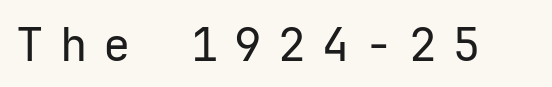
The image shows 46 px regular-weight sans-serif type, upright; set unusually wide letter spacing (+0.35 em), not underlined; low stroke contrast and a medium x-height.
